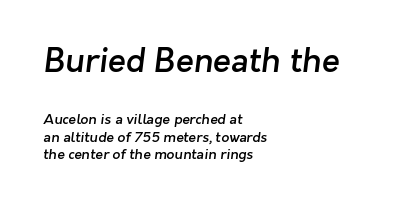
The image shows 33 px semibold sans-serif type; set left-aligned, normal line spacing (1.26x), normal letter spacing, not underlined; the first (top) block is 2.36x larger; low stroke contrast and a medium x-height.
